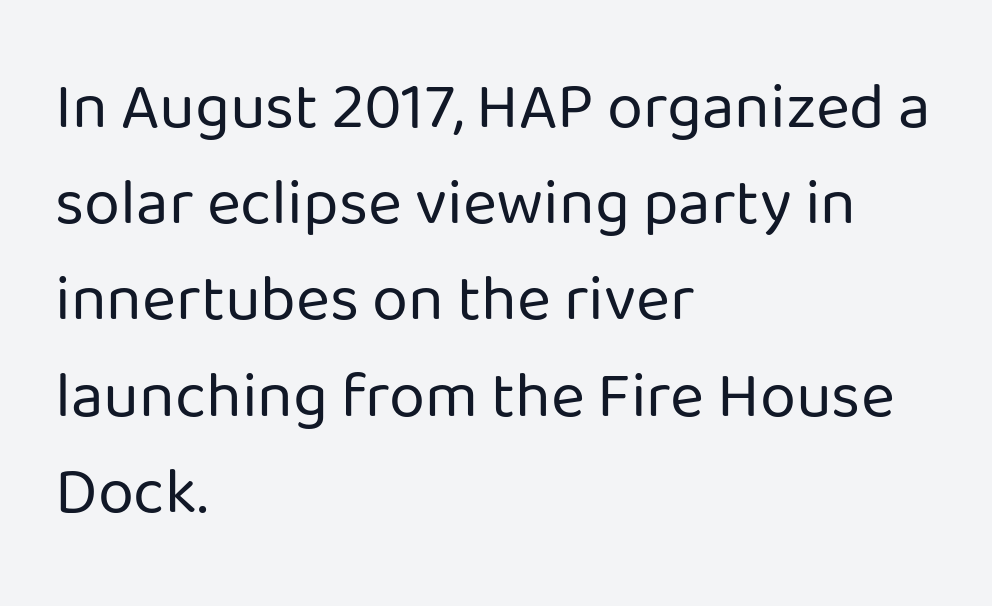
The image shows 65 px regular-weight sans-serif type, upright; set left-aligned, normal line spacing (1.48x), normal letter spacing, not underlined; low stroke contrast and a medium x-height.
